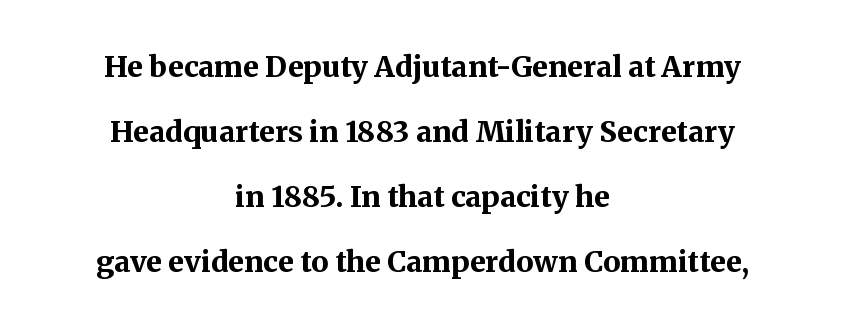
{"serif": "yes", "italic": "no", "bold": "yes", "weight": "bold", "width": "normal", "stroke_contrast": "medium", "x_height": "medium", "monospaced": "no", "underline": "no", "align": "center", "line_spacing": "loose", "line_spacing_ratio": 2.24, "letter_spacing": "normal", "letter_spacing_em": 0.0, "glyph_px": 29}
